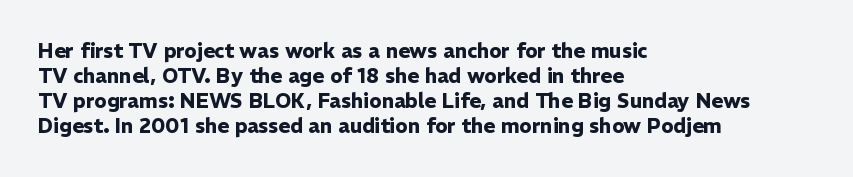
The image shows 20 px bold type, upright; set left-aligned, normal line spacing (1.25x), normal letter spacing, not underlined.
